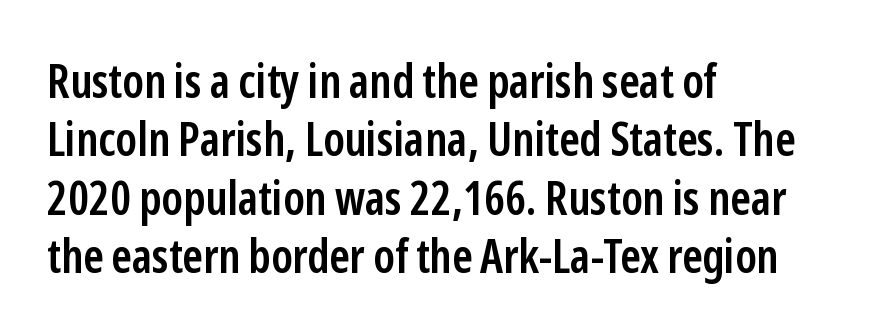
{"serif": "no", "italic": "no", "bold": "semi", "weight": "semibold", "width": "condensed", "stroke_contrast": "low", "x_height": "medium", "monospaced": "no", "underline": "no", "align": "left", "line_spacing_ratio": 1.24, "letter_spacing": "normal", "letter_spacing_em": 0.0, "glyph_px": 47}
